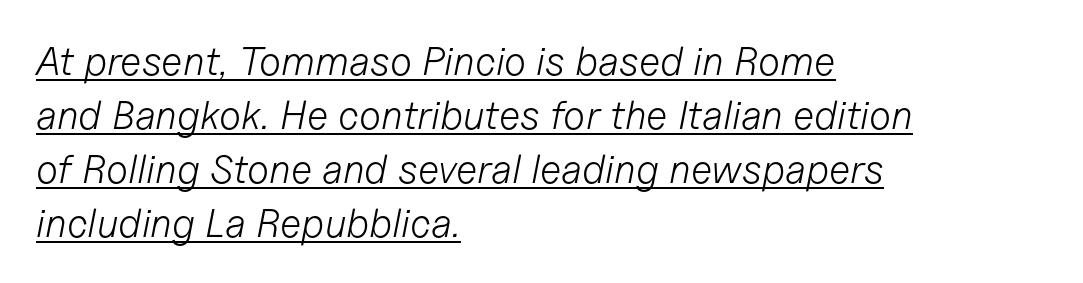
The line-height multiplier appears to be the usual default. Stems and bowls with no extra thickness — not bold. Every character sits at an angle, as italics do. The text block is weighted toward the left margin, trailing off unevenly rightward. Tracking here is standard; glyphs follow each other at the usual distance. Is this a fixed-width face? No — the glyphs have proportional, varying widths.
